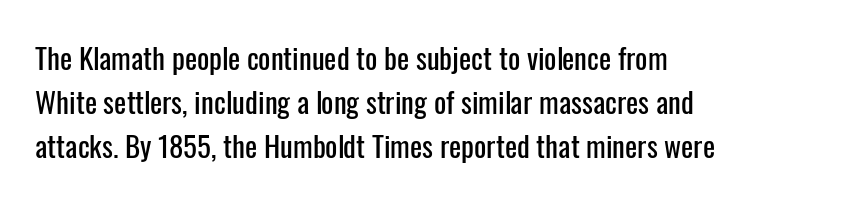
The image shows 29 px condensed sans-serif type, upright; set left-aligned, normal line spacing (1.51x), normal letter spacing, not underlined; low stroke contrast and a medium x-height.
